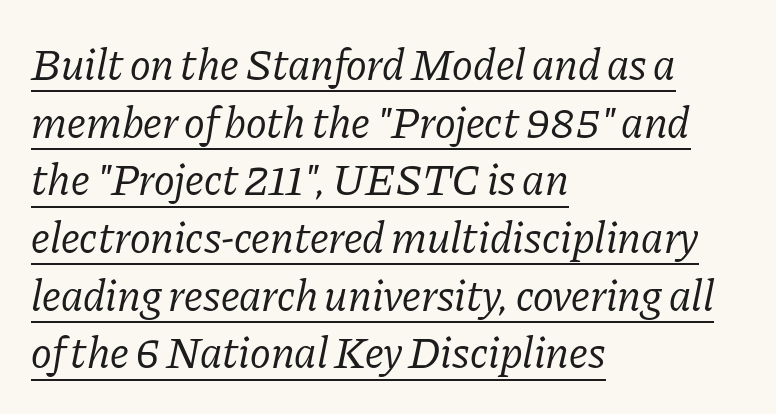
The image shows 44 px regular-weight serif type, italic (leaning right); set left-aligned, normal line spacing (1.31x), normal letter spacing, underlined; low stroke contrast and a medium x-height.
